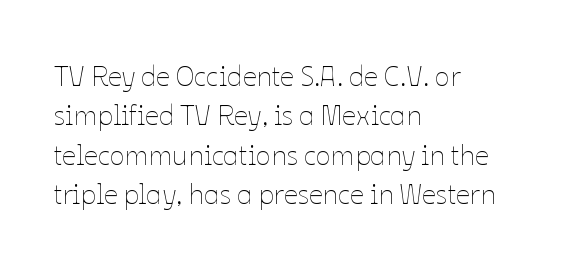
Q: Is the text bold? A: No.
Q: Is the text italic (slanted)? A: No, it is upright.
Q: Is the text underlined? A: No.
Q: How is the paragraph aligned? A: Left-aligned.
Q: Is the spacing between letters normal or unusually wide? A: Normal.
Q: Is the spacing between lines tight, normal or loose? A: Normal.
Q: Width (condensed, normal, or wide)? A: Normal.
Q: Stroke contrast? A: Low.
Q: x-height? A: Medium.
Q: Monospaced? A: No.
